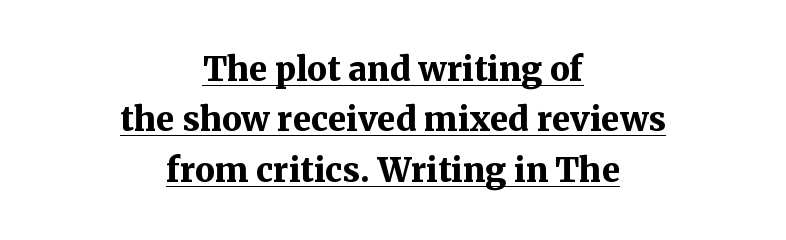
Font category for this specimen: serif. The compositor balanced each line on the midline. Rendered with straight, roman letterforms. Proportional: the letters do not fall into vertical columns. What weight is shown? A full bold with thick strokes. Nothing unusual about the tracking: characters are spaced as the font intends.
